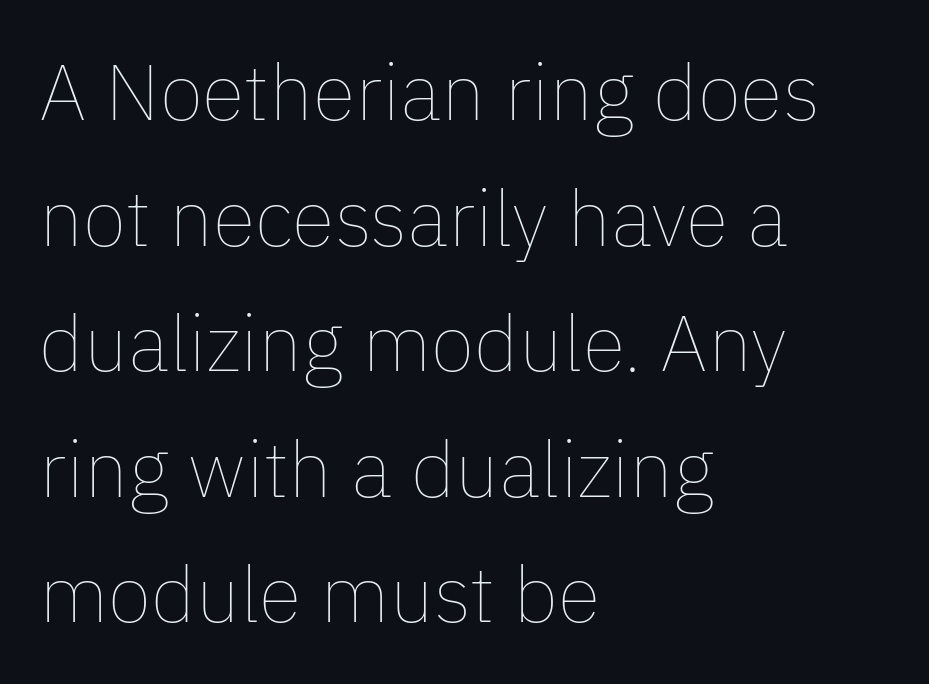
Only glyphs here, with clear space below each row. Caption: face not bold, strokes unweighted. Proportional: the letters do not fall into vertical columns. Words appear dense and cohesive because spacing is normal.
